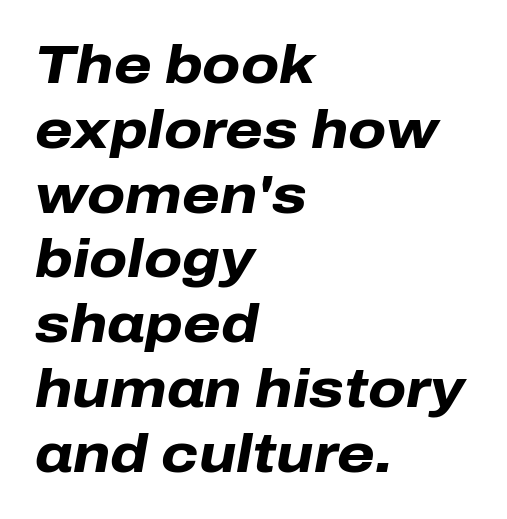
{"italic": "yes", "lean": "right", "slant_degrees": 10, "bold": "yes", "weight": "heavy", "width": "normal", "stroke_contrast": "low", "x_height": "medium", "monospaced": "no", "underline": "no", "align": "left", "line_spacing_ratio": 1.2, "letter_spacing": "normal", "letter_spacing_em": 0.0, "glyph_px": 54}
